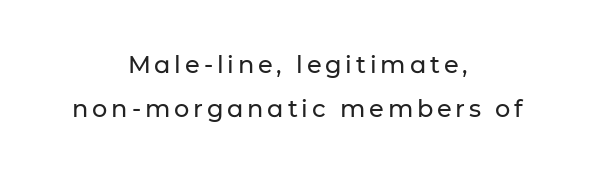
Q: Is the text italic (slanted)? A: No, it is upright.
Q: Is the text underlined? A: No.
Q: How is the paragraph aligned? A: Centered.
